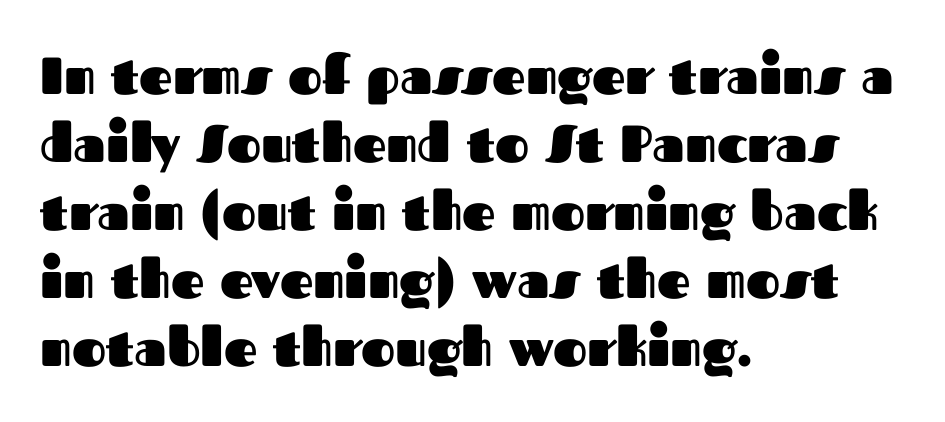
Q: Is the text bold? A: Yes.
Q: Is the text italic (slanted)? A: No, it is upright.
Q: Is the typeface a serif or a sans-serif typeface? A: Sans-serif.
Q: Is the text underlined? A: No.
Q: How is the paragraph aligned? A: Left-aligned.
Q: Is the spacing between letters normal or unusually wide? A: Normal.
Q: Is the spacing between lines tight, normal or loose? A: Normal.
Q: Width (condensed, normal, or wide)? A: Normal.
Q: Stroke contrast? A: Medium.
Q: x-height? A: Medium.
Q: Monospaced? A: No.
